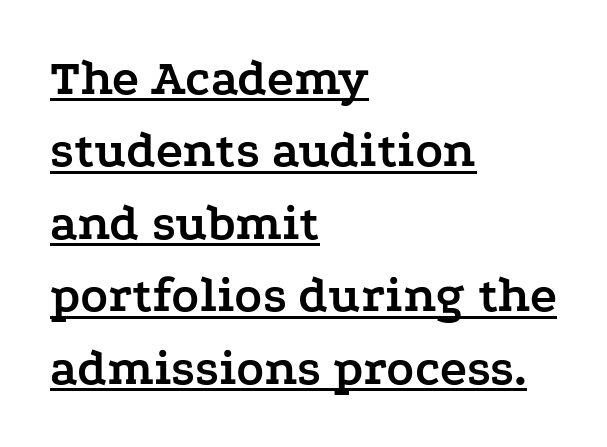
{"serif": "yes", "italic": "no", "bold": "yes", "weight": "semibold", "width": "wide", "stroke_contrast": "low", "x_height": "medium", "monospaced": "no", "underline": "yes", "align": "left", "line_spacing": "normal", "line_spacing_ratio": 1.42, "letter_spacing": "normal", "letter_spacing_em": 0.0, "glyph_px": 51}
